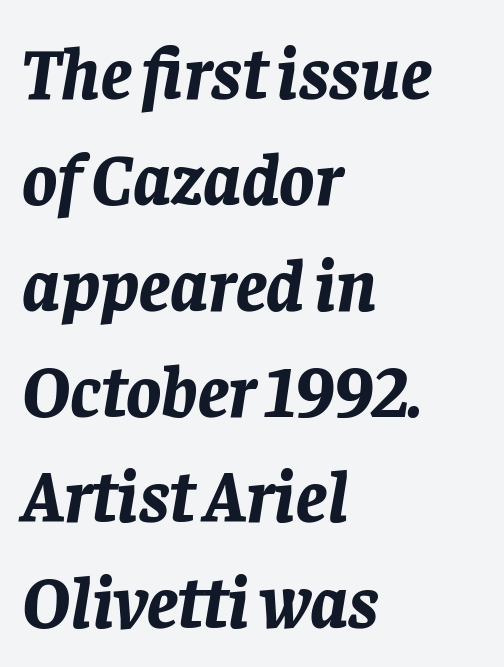
Q: Is the text bold? A: Yes.
Q: Is the text italic (slanted)? A: Yes, it leans right by about 8 degrees.
Q: Is the text underlined? A: No.
Q: How is the paragraph aligned? A: Left-aligned.
Q: Is the spacing between letters normal or unusually wide? A: Normal.
Q: Is the spacing between lines tight, normal or loose? A: Normal.
Q: Width (condensed, normal, or wide)? A: Normal.
Q: Stroke contrast? A: Low.
Q: x-height? A: Large.
Q: Monospaced? A: No.
